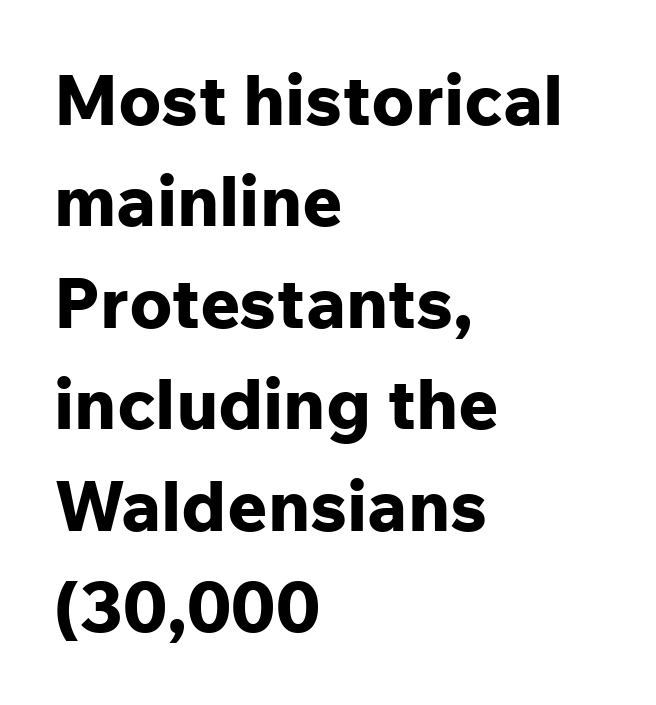
Q: Is the text bold? A: Yes.
Q: Is the text italic (slanted)? A: No, it is upright.
Q: Is the typeface a serif or a sans-serif typeface? A: Sans-serif.
Q: Is the text underlined? A: No.
Q: How is the paragraph aligned? A: Left-aligned.
Q: Is the spacing between letters normal or unusually wide? A: Normal.
Q: Is the spacing between lines tight, normal or loose? A: Normal.
Q: Width (condensed, normal, or wide)? A: Normal.
Q: Stroke contrast? A: Low.
Q: x-height? A: Medium.
Q: Monospaced? A: No.
